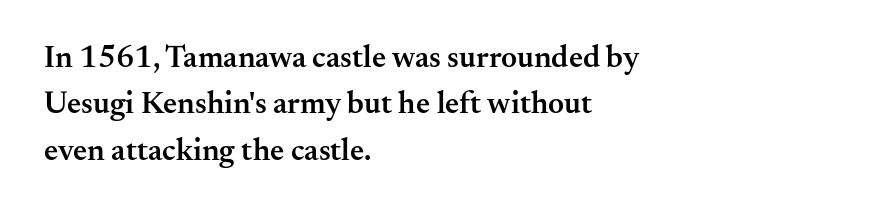
{"serif": "yes", "italic": "no", "bold": "semi", "weight": "semibold", "width": "normal", "stroke_contrast": "medium", "x_height": "small", "monospaced": "no", "underline": "no", "align": "left", "line_spacing": "normal", "line_spacing_ratio": 1.5, "letter_spacing": "normal", "letter_spacing_em": 0.0, "glyph_px": 31}
